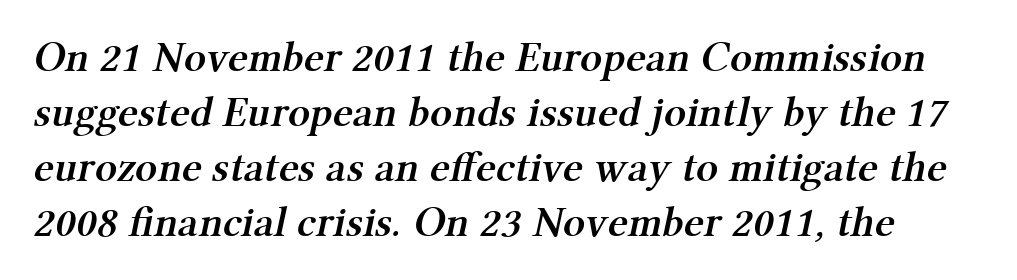
The image shows 43 px semibold serif type; set normal line spacing (1.28x), normal letter spacing, not underlined; medium stroke contrast and a medium x-height.
